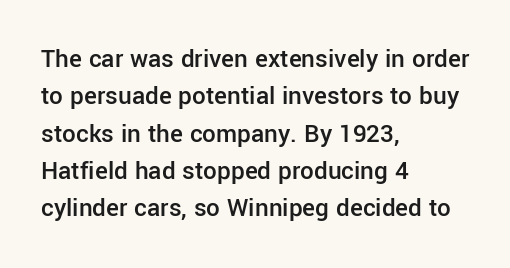
The image shows 27 px text type, upright; set left-aligned, normal line spacing (1.38x), normal letter spacing, not underlined.
